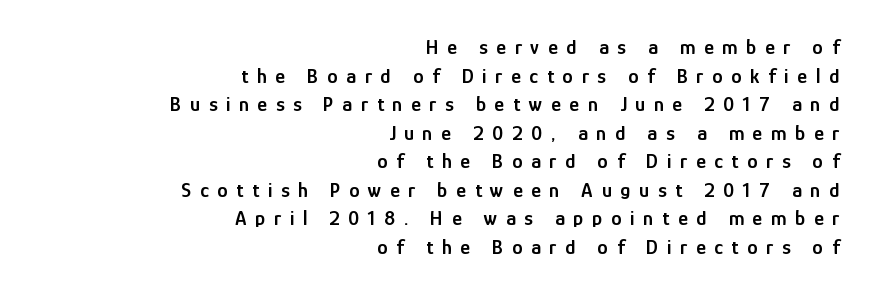
The image shows 21 px text type, upright; set right-aligned, normal line spacing (1.36x), unusually wide letter spacing (+0.41 em), not underlined.
